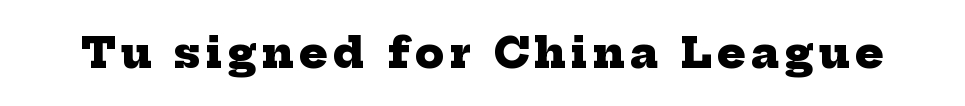
{"serif": "yes", "bold": "yes", "weight": "heavy", "width": "normal", "stroke_contrast": "low", "x_height": "medium", "monospaced": "no", "underline": "no", "glyph_px": 42}
